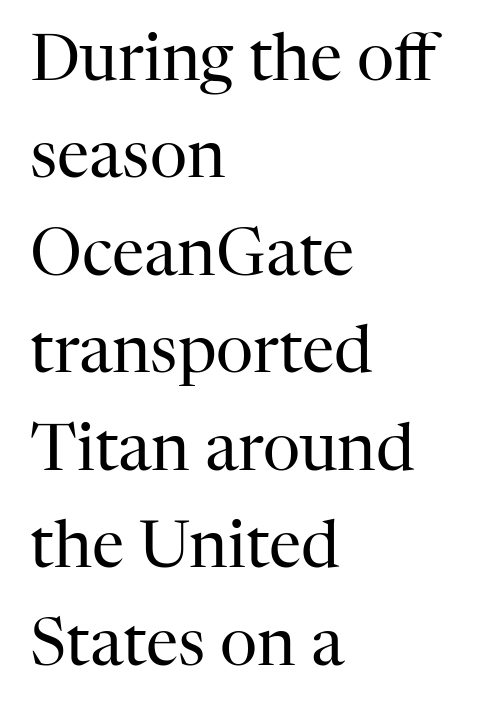
{"serif": "yes", "italic": "no", "bold": "no", "weight": "regular", "width": "normal", "stroke_contrast": "high", "x_height": "medium", "monospaced": "no", "underline": "no", "align": "left", "line_spacing": "normal", "line_spacing_ratio": 1.5, "letter_spacing": "normal", "letter_spacing_em": 0.0, "glyph_px": 65}
